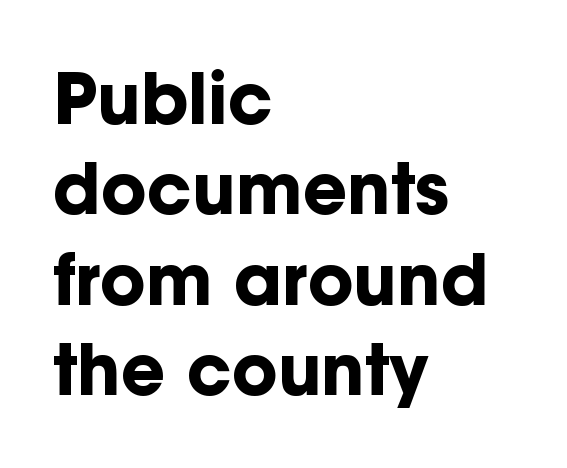
Q: Is the text bold? A: Yes.
Q: Is the text italic (slanted)? A: No, it is upright.
Q: Is the typeface a serif or a sans-serif typeface? A: Sans-serif.
Q: Is the text underlined? A: No.
Q: How is the paragraph aligned? A: Left-aligned.
Q: Is the spacing between letters normal or unusually wide? A: Normal.
Q: Is the spacing between lines tight, normal or loose? A: Normal.
Q: Width (condensed, normal, or wide)? A: Normal.
Q: Stroke contrast? A: Low.
Q: x-height? A: Medium.
Q: Monospaced? A: No.
